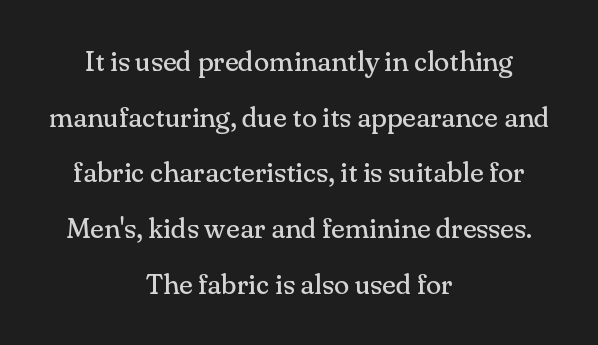
The image shows 28 px regular-weight serif type, upright; set centered, loose line spacing (1.99x), normal letter spacing, not underlined; medium stroke contrast and a small x-height.
